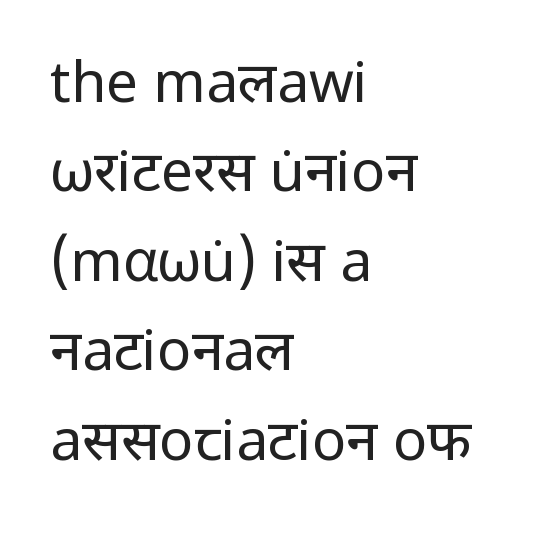
This rendering features lettering with no underline. The weight tops out at a normal text grade. A typesetter would call this proportional, since set widths differ per character. Left-aligned paragraph, ragged on the right. Serif or sans? Sans — the stroke terminals are bare. Normally led — the rows are evenly, conventionally spaced.
